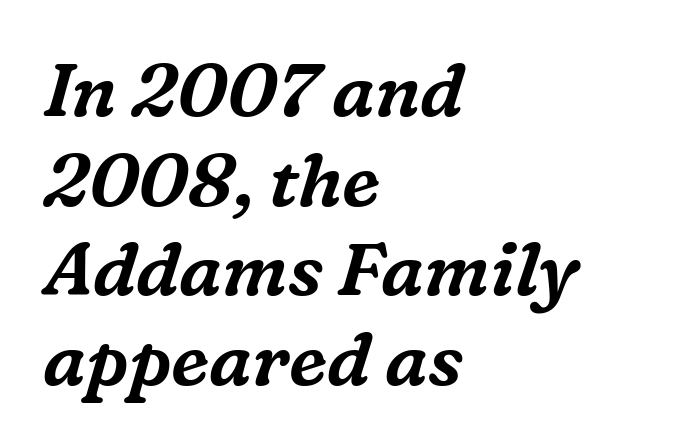
The image shows 74 px serif type, italic (leaning right); set left-aligned, line spacing 1.21x, normal letter spacing, not underlined; medium stroke contrast and a medium x-height.
